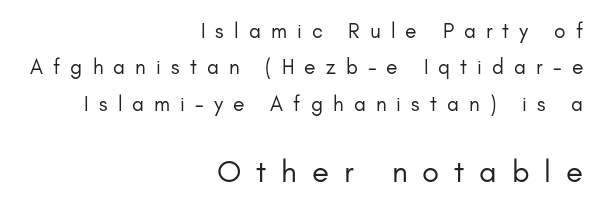
Q: Is the text bold? A: No.
Q: Is the text italic (slanted)? A: No, it is upright.
Q: Is the typeface a serif or a sans-serif typeface? A: Sans-serif.
Q: Is the text underlined? A: No.
Q: How is the paragraph aligned? A: Right-aligned.
Q: Is the spacing between letters normal or unusually wide? A: Unusually wide.
Q: Which block of text is set in a larger size, the first (top) or the second (bottom)? A: The second (bottom) one.
Q: Width (condensed, normal, or wide)? A: Normal.
Q: Stroke contrast? A: Low.
Q: x-height? A: Small.
Q: Monospaced? A: No.
